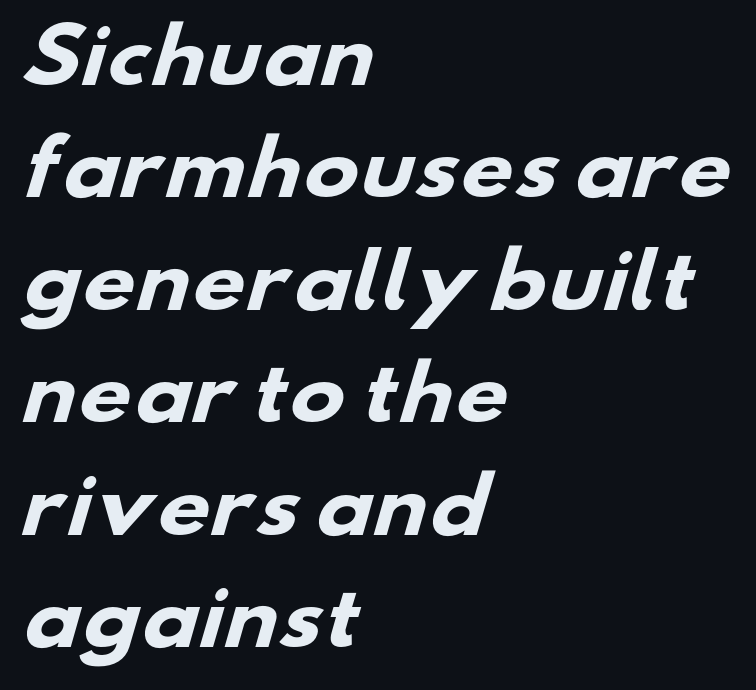
Varying glyph widths throughout — classic text-font behaviour. Descenders are the only things crossing below the line. Horizontally, the lines are justified to the leading edge only. You could call the tracking neutral — neither tight nor loose.
